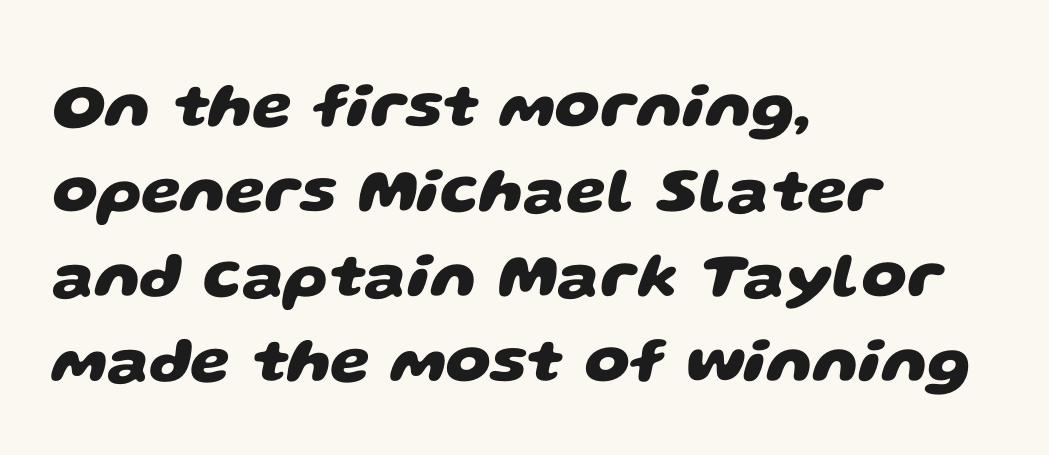
Spacing between characters is what you'd get straight out of the box. Whoever set this chose a conventional vertical rhythm. All the whitespace from short lines collects on the right. Note the varied advance widths — an 'i' is clearly narrower than an 'm'.
